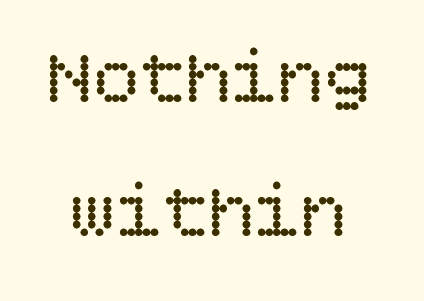
The letters sit at their default tracking, neither squeezed nor spread. No italicization has been applied; the sample stays upright. A clean baseline with only descenders dipping below it. Summary of weight: not heavy and not bold.
